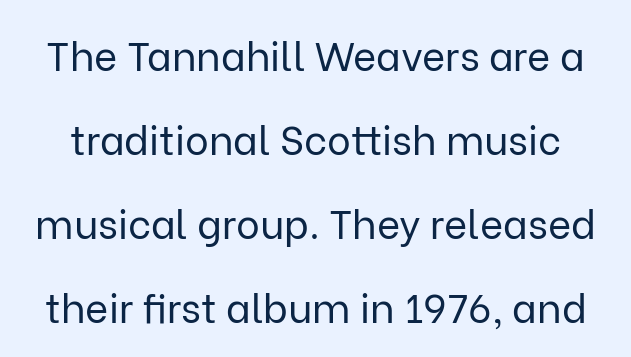
The space directly below the letters is spotless. Horizontal bands of white between lines are thick stripes. Nothing unusual about the tracking: characters are spaced as the font intends. The rendering uses natural spacing where letterforms have individual widths. Classification — sans serif.
